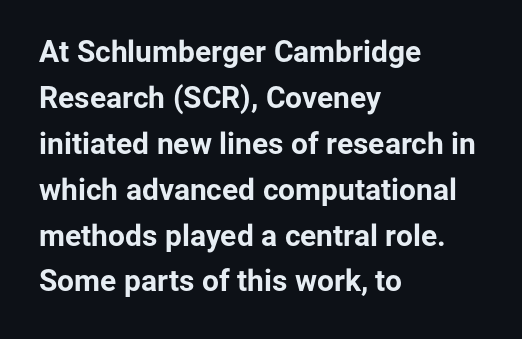
The image shows 30 px bold sans-serif type, upright; set left-aligned, normal line spacing (1.53x), normal letter spacing, not underlined; low stroke contrast and a medium x-height.
